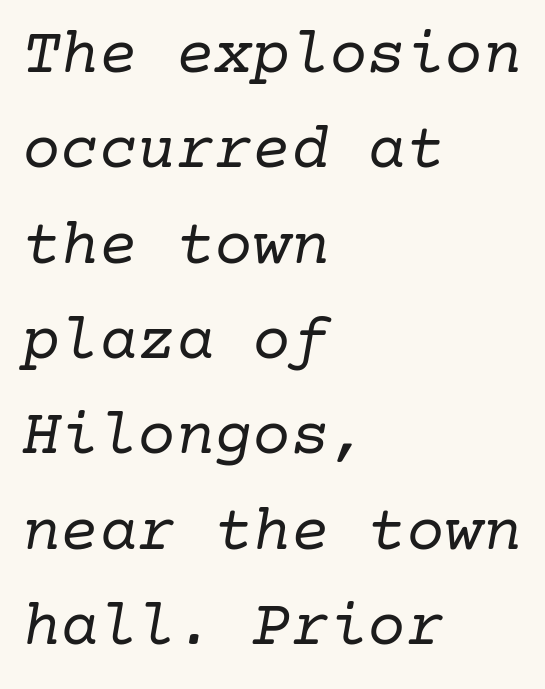
{"serif": "yes", "italic": "yes", "lean": "right", "slant_degrees": 10, "bold": "no", "weight": "regular", "width": "normal", "stroke_contrast": "low", "x_height": "medium", "underline": "no", "align": "left", "line_spacing": "normal", "line_spacing_ratio": 1.49, "letter_spacing": "normal", "letter_spacing_em": 0.0, "glyph_px": 64}
